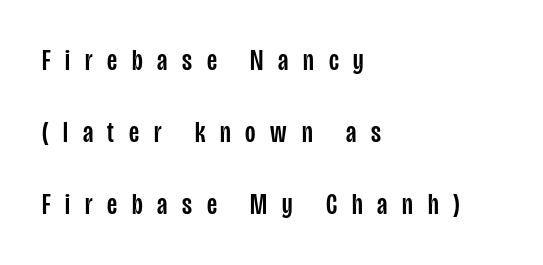
Horizontal bands of white between lines are thick stripes. Honestly, the letter spacing is so wide it's the main thing you notice. Where is the straight margin? On the left. Beneath every word, the page is bare. A sans-serif font was chosen for this passage. The letters advance in unequal steps, a hallmark of proportional type.
